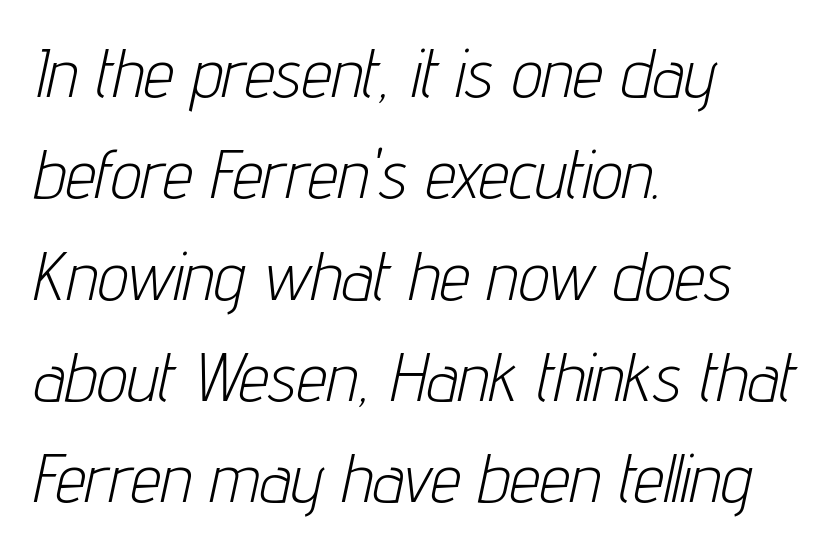
Q: Is the text bold? A: No.
Q: Is the text italic (slanted)? A: Yes, it leans right by about 12 degrees.
Q: Is the text underlined? A: No.
Q: How is the paragraph aligned? A: Left-aligned.
Q: Is the spacing between letters normal or unusually wide? A: Normal.
Q: Is the spacing between lines tight, normal or loose? A: Normal.
Q: Width (condensed, normal, or wide)? A: Condensed.
Q: Stroke contrast? A: Low.
Q: x-height? A: Medium.
Q: Monospaced? A: No.
